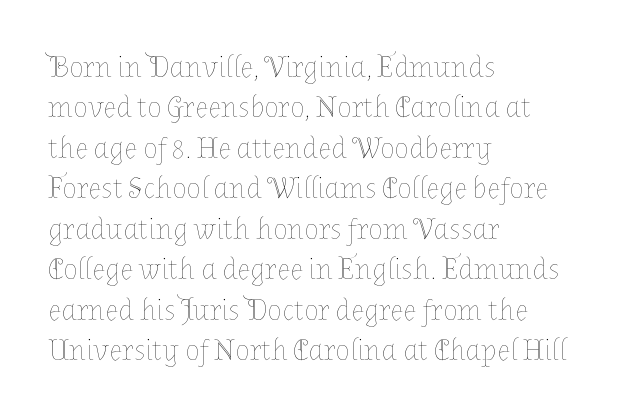
Glance below the letters and you will spot only blank space. Notice how the passage keeps a crisp vertical edge on the left only. No heavy texture on the line: the type isn't bold. The rendering uses natural spacing where letterforms have individual widths. In terms of posture, this sample is upright.
